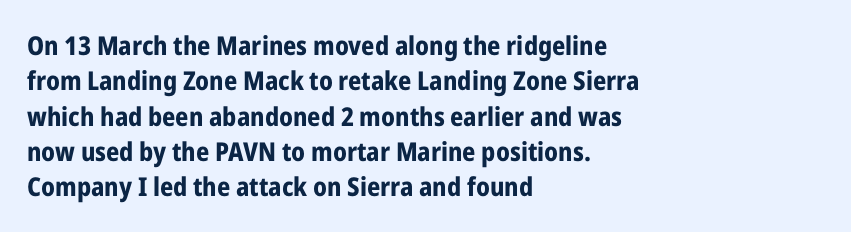
{"italic": "no", "bold": "yes", "underline": "no", "align": "left", "line_spacing": "normal", "line_spacing_ratio": 1.36, "letter_spacing": "normal", "letter_spacing_em": 0.0, "glyph_px": 26}
